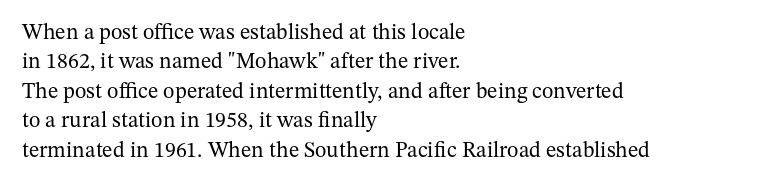
Bare-footed words on every line. Every stem runs plumb, perpendicular to the baseline. The typesetting does not lean heavy: it is not bold. Tracking value appears to be zero — textbook default spacing. The vertical gap from one line to the next is medium.
